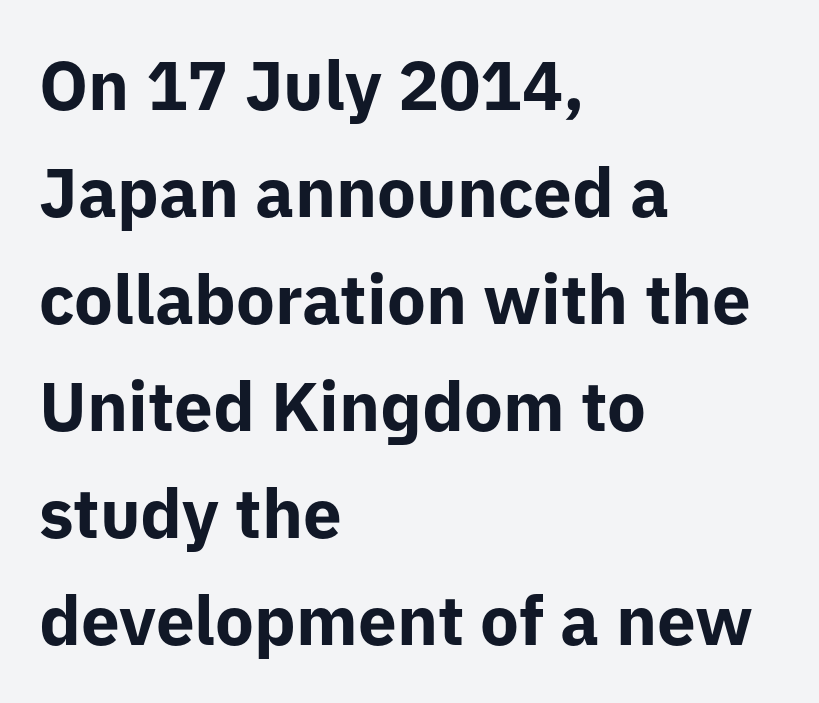
The image shows 69 px bold sans-serif type, upright; set left-aligned, normal line spacing (1.55x), normal letter spacing, not underlined; low stroke contrast and a medium x-height.
